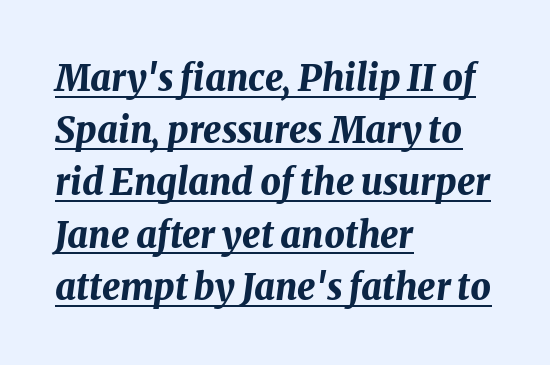
Note the varied advance widths — an 'i' is clearly narrower than an 'm'. Baseline-to-baseline distance is the conventional proportion of letter height. Heavy, bold letterforms. Would a proofreader flag this as italicized? Yes. Observe the ordinary spacing: letters are neighbours, not strangers. Students, observe the line beneath the letters — that is underlining.
